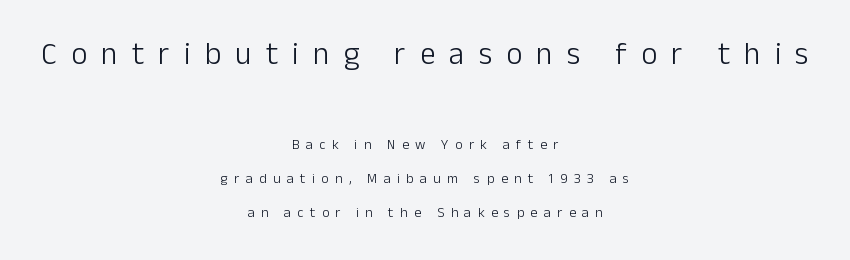
Check under the words: just untouched page. A typesetter would mark this as roman, not italic. Note the varied advance widths — an 'i' is clearly narrower than an 'm'. The characters are drawn with everyday or finer stroke widths. Is the letter spacing exaggerated? Yes — the characters are pushed far apart.
